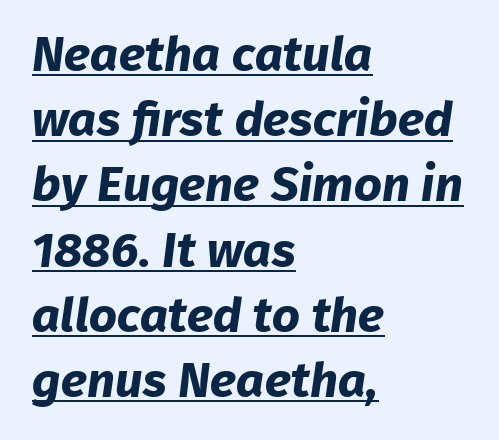
{"serif": "no", "bold": "yes", "weight": "bold", "width": "normal", "stroke_contrast": "low", "x_height": "medium", "monospaced": "no", "underline": "yes", "align": "left", "line_spacing": "normal", "line_spacing_ratio": 1.33, "letter_spacing": "normal", "letter_spacing_em": 0.0, "glyph_px": 49}
